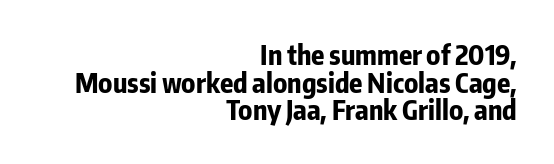
{"italic": "no", "bold": "yes", "underline": "no", "align": "right", "line_spacing": "tight", "line_spacing_ratio": 1.02, "letter_spacing": "normal", "letter_spacing_em": 0.0, "glyph_px": 27}
